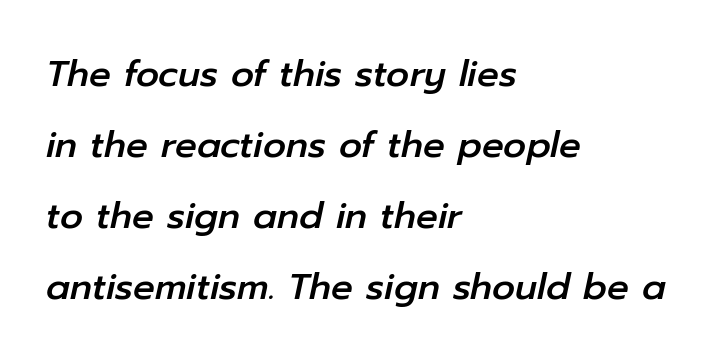
The image shows 36 px text type, italic (leaning right); set left-aligned, loose line spacing (1.97x), normal letter spacing, not underlined; low stroke contrast and a medium x-height.
